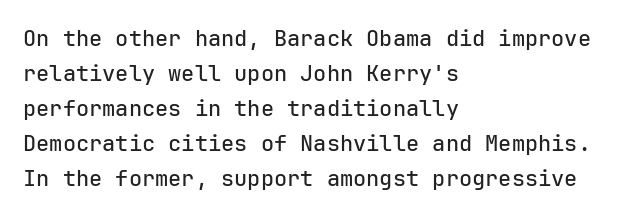
The image shows 22 px text type, upright; set left-aligned, normal line spacing (1.59x), normal letter spacing, not underlined.
